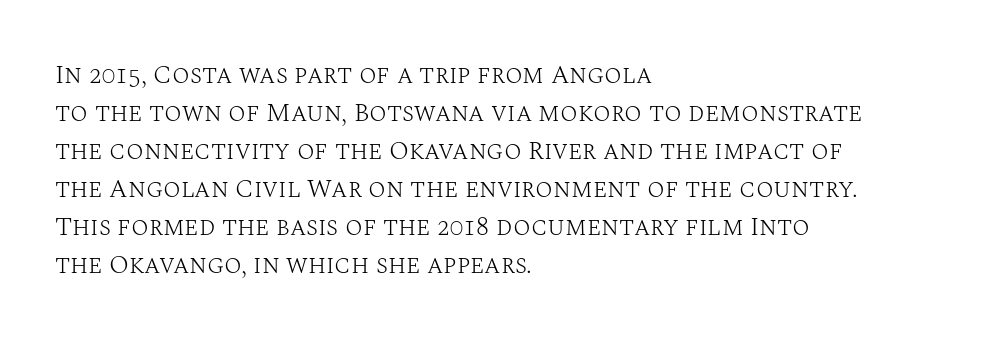
The image shows 26 px text type, upright; set left-aligned, normal line spacing (1.46x), normal letter spacing, not underlined.
